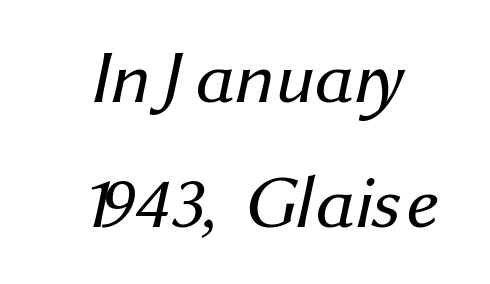
The image shows 75 px regular-weight sans-serif type; set normal line spacing (1.67x), normal letter spacing, not underlined; medium stroke contrast and a medium x-height.
